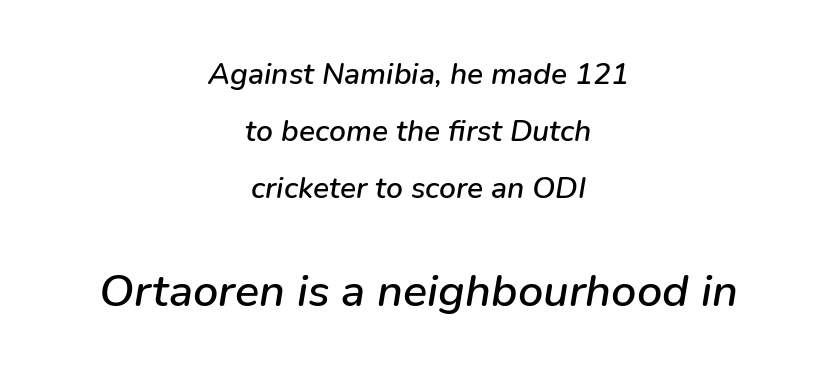
Q: Is the text italic (slanted)? A: Yes, it leans right by about 9 degrees.
Q: Is the text underlined? A: No.
Q: How is the paragraph aligned? A: Centered.
Q: Is the spacing between letters normal or unusually wide? A: Normal.
Q: Is the spacing between lines tight, normal or loose? A: Loose.
Q: Which block of text is set in a larger size, the first (top) or the second (bottom)? A: The second (bottom) one.
Q: Width (condensed, normal, or wide)? A: Normal.
Q: Stroke contrast? A: Low.
Q: x-height? A: Medium.
Q: Monospaced? A: No.
